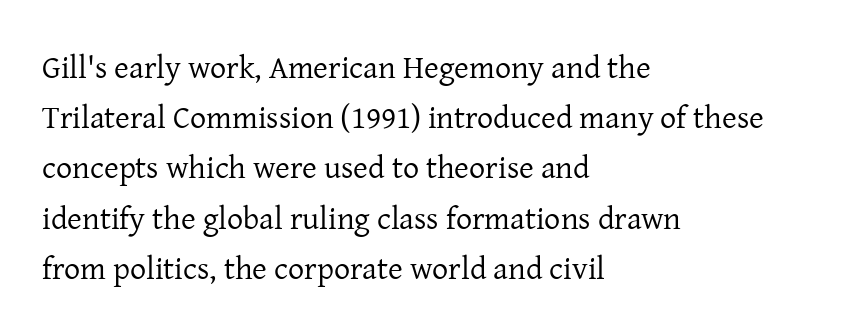
The image shows 32 px regular-weight serif type, upright; set left-aligned, normal line spacing (1.57x), normal letter spacing, not underlined; low stroke contrast and a medium x-height.
